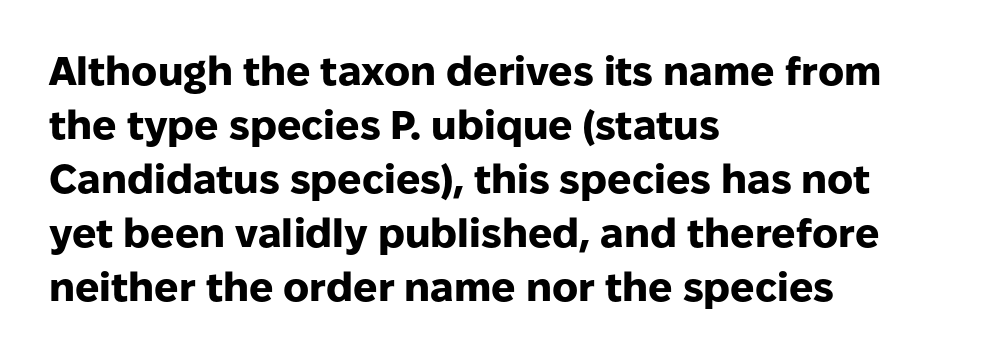
Q: Is the text bold? A: Yes.
Q: Is the text italic (slanted)? A: No, it is upright.
Q: Is the typeface a serif or a sans-serif typeface? A: Sans-serif.
Q: Is the text underlined? A: No.
Q: How is the paragraph aligned? A: Left-aligned.
Q: Is the spacing between letters normal or unusually wide? A: Normal.
Q: Is the spacing between lines tight, normal or loose? A: Normal.
Q: Width (condensed, normal, or wide)? A: Normal.
Q: Stroke contrast? A: Low.
Q: x-height? A: Medium.
Q: Monospaced? A: No.
